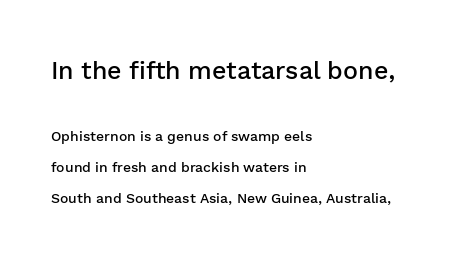
A bare baseline throughout the passage. Semibold letterforms, between regular and bold. Size hierarchy here favors the leading block over the trailing one. Characters follow at the spacing the type designer built in.
